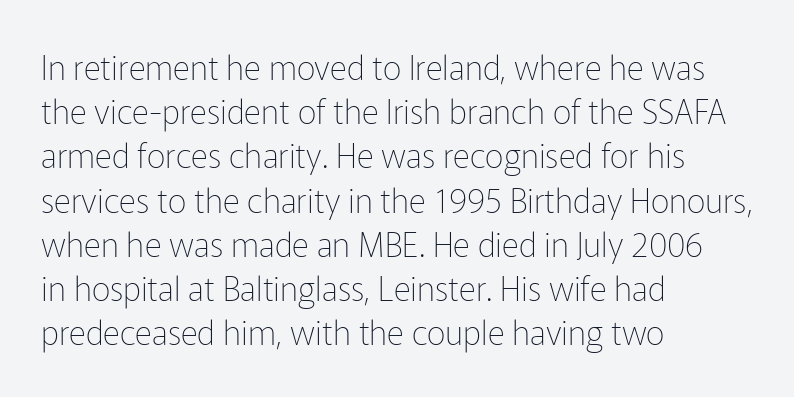
The image shows 33 px thin sans-serif type, upright; set left-aligned, normal line spacing (1.34x), normal letter spacing, not underlined; low stroke contrast and a medium x-height.
